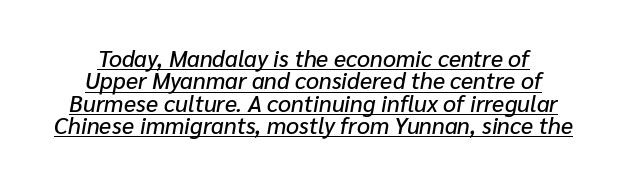
The image shows 23 px text type, italic (leaning right); set centered, tight line spacing (0.97x), normal letter spacing, underlined.
